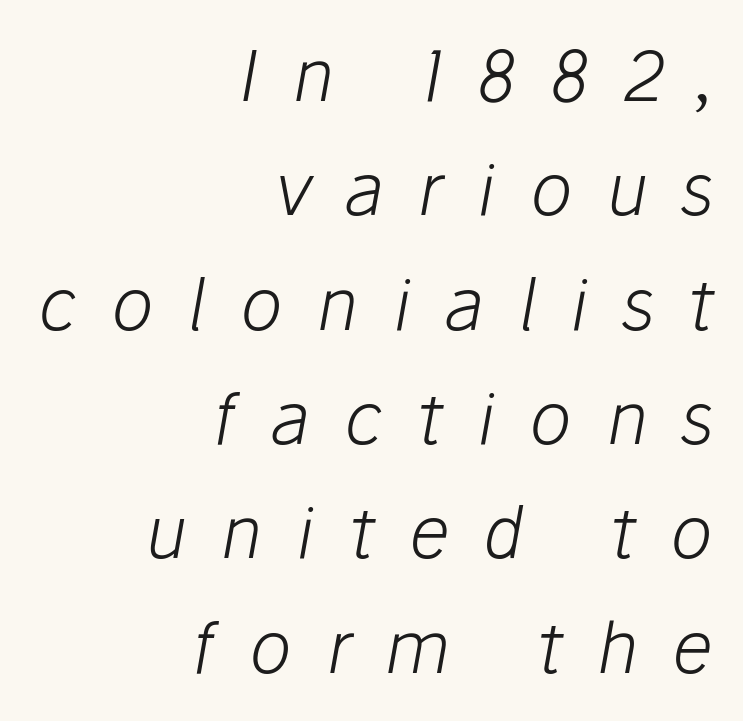
The image shows 71 px light type, italic (leaning right); set right-aligned, normal line spacing (1.61x), unusually wide letter spacing (+0.48 em), not underlined; low stroke contrast and a medium x-height.
